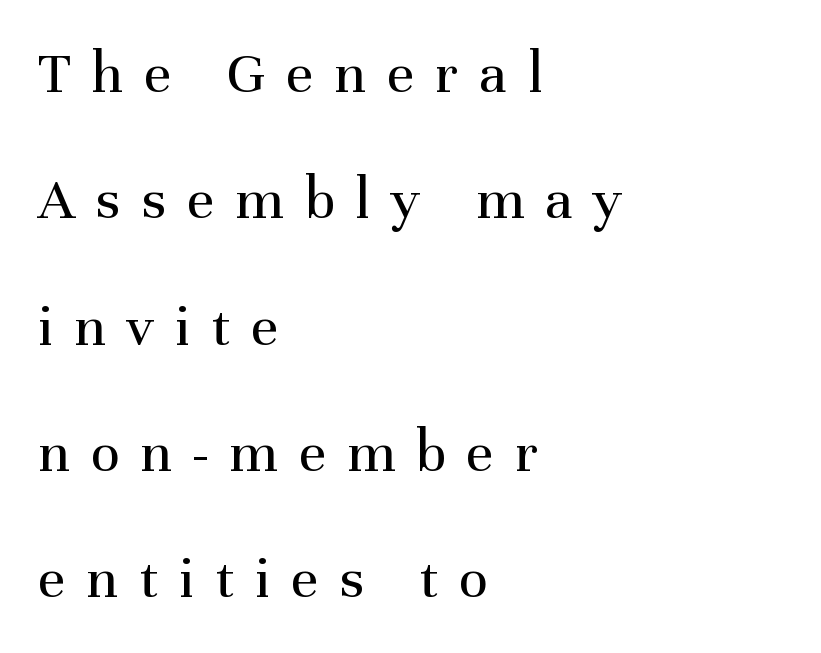
The image shows 61 px regular-weight serif type, upright; set left-aligned, loose line spacing (2.07x), unusually wide letter spacing (+0.34 em), not underlined; medium stroke contrast and a medium x-height.
